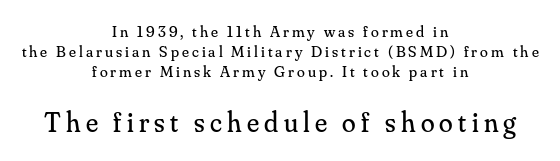
{"serif": "yes", "italic": "no", "bold": "no", "weight": "regular", "width": "normal", "stroke_contrast": "medium", "x_height": "small", "monospaced": "no", "underline": "no", "align": "center", "line_spacing": "normal", "line_spacing_ratio": 1.26, "larger_block": "second", "size_ratio": 1.75, "glyph_px": 28}
